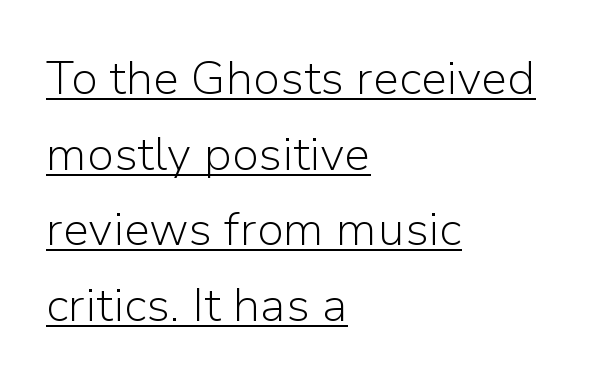
{"serif": "no", "italic": "no", "bold": "no", "weight": "light", "width": "normal", "stroke_contrast": "low", "x_height": "medium", "monospaced": "no", "underline": "yes", "align": "left", "line_spacing": "normal", "line_spacing_ratio": 1.61, "letter_spacing": "normal", "letter_spacing_em": 0.0, "glyph_px": 47}
